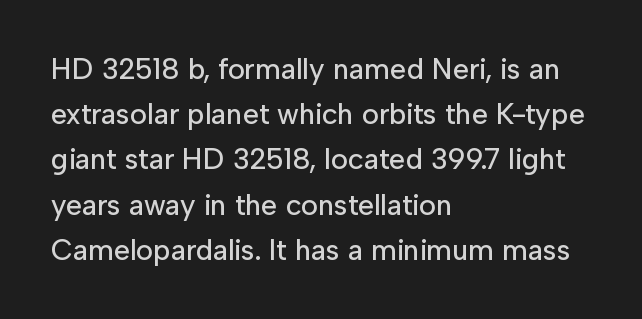
Q: Is the text italic (slanted)? A: No, it is upright.
Q: Is the typeface a serif or a sans-serif typeface? A: Sans-serif.
Q: Is the text underlined? A: No.
Q: How is the paragraph aligned? A: Left-aligned.
Q: Is the spacing between letters normal or unusually wide? A: Normal.
Q: Is the spacing between lines tight, normal or loose? A: Normal.
Q: Width (condensed, normal, or wide)? A: Normal.
Q: Stroke contrast? A: Low.
Q: x-height? A: Medium.
Q: Monospaced? A: No.
